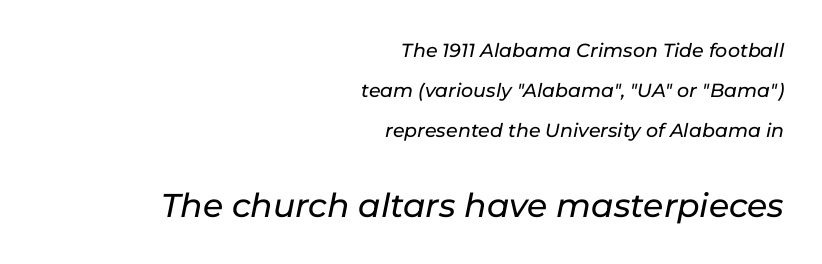
Q: Is the text italic (slanted)? A: Yes, it leans right by about 11 degrees.
Q: Is the text underlined? A: No.
Q: How is the paragraph aligned? A: Right-aligned.
Q: Is the spacing between letters normal or unusually wide? A: Normal.
Q: Is the spacing between lines tight, normal or loose? A: Loose.
Q: Which block of text is set in a larger size, the first (top) or the second (bottom)? A: The second (bottom) one.
Q: Width (condensed, normal, or wide)? A: Normal.
Q: Stroke contrast? A: Low.
Q: x-height? A: Medium.
Q: Monospaced? A: No.
